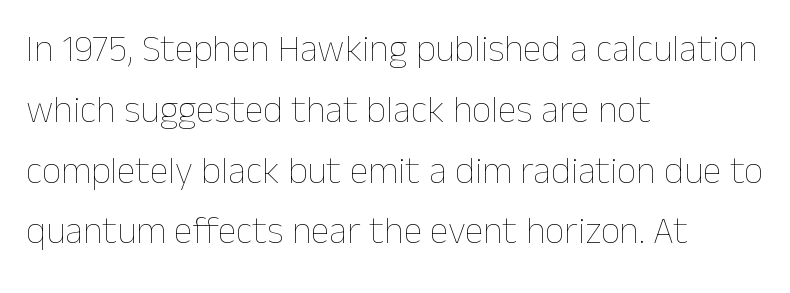
The image shows 38 px thin type, upright; set left-aligned, normal line spacing (1.6x), normal letter spacing, not underlined; low stroke contrast and a medium x-height.
